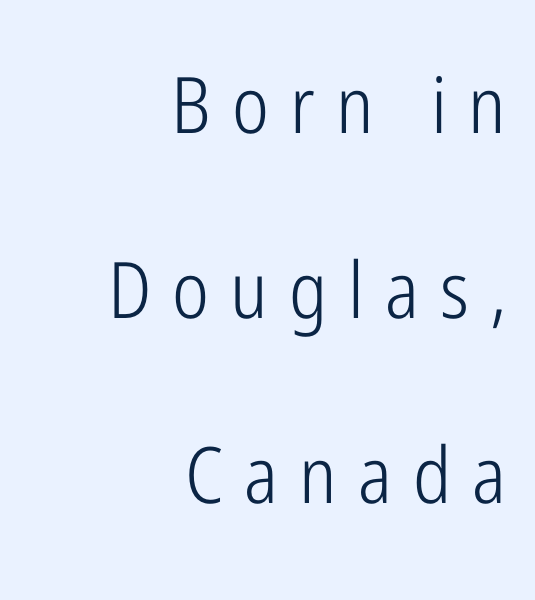
Letter spacing: wide. Are there feet on the stems? There aren't — it's a sans. Tall strokes in this sample are plumb rather than angled. Compared with a typical body face, this is equally light or lighter still. Quick note: interline space is abundant. The glyphs are unaccompanied by any horizontal stroke below them.
